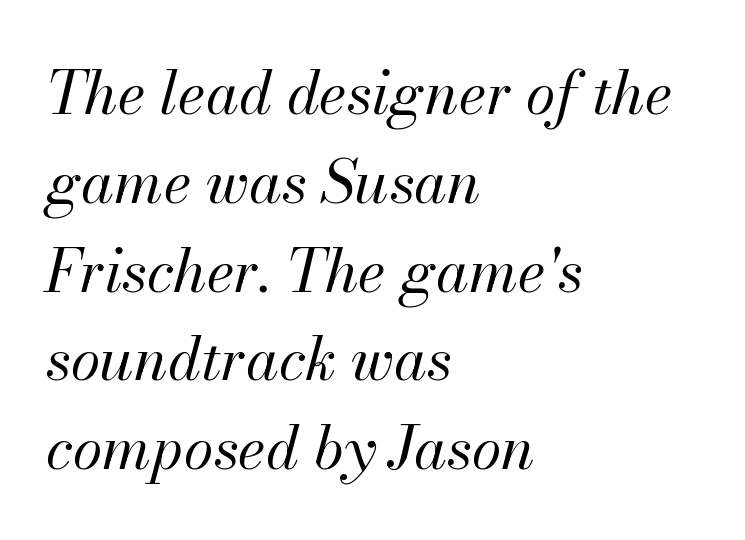
Q: Is the text bold? A: No.
Q: Is the text italic (slanted)? A: Yes, it leans right by about 13 degrees.
Q: Is the text underlined? A: No.
Q: How is the paragraph aligned? A: Left-aligned.
Q: Is the spacing between letters normal or unusually wide? A: Normal.
Q: Is the spacing between lines tight, normal or loose? A: Normal.
Q: Width (condensed, normal, or wide)? A: Normal.
Q: Stroke contrast? A: Medium.
Q: x-height? A: Small.
Q: Monospaced? A: No.
